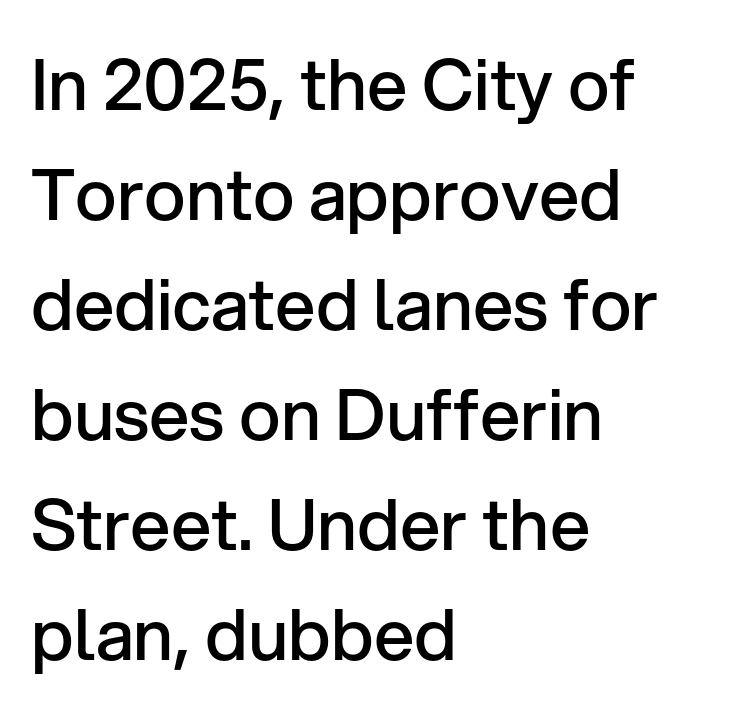
{"serif": "no", "italic": "no", "bold": "semi", "weight": "semibold", "width": "normal", "stroke_contrast": "low", "x_height": "medium", "monospaced": "no", "underline": "no", "align": "left", "line_spacing": "normal", "line_spacing_ratio": 1.55, "letter_spacing": "normal", "letter_spacing_em": 0.0, "glyph_px": 71}
